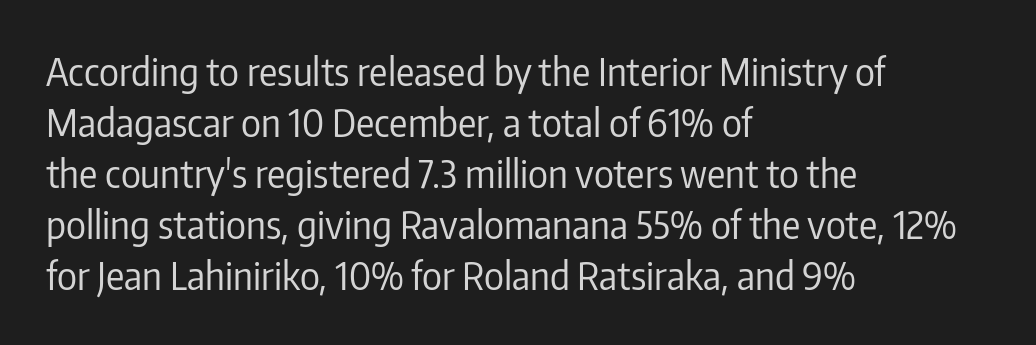
{"serif": "no", "italic": "no", "bold": "no", "weight": "regular", "width": "condensed", "stroke_contrast": "low", "x_height": "medium", "monospaced": "no", "underline": "no", "align": "left", "line_spacing": "normal", "line_spacing_ratio": 1.34, "letter_spacing": "normal", "letter_spacing_em": 0.0, "glyph_px": 38}
